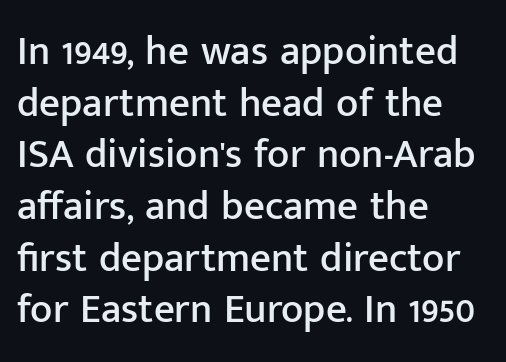
Q: Is the text italic (slanted)? A: No, it is upright.
Q: Is the typeface a serif or a sans-serif typeface? A: Sans-serif.
Q: Is the text underlined? A: No.
Q: How is the paragraph aligned? A: Left-aligned.
Q: Is the spacing between letters normal or unusually wide? A: Normal.
Q: Is the spacing between lines tight, normal or loose? A: Normal.
Q: Width (condensed, normal, or wide)? A: Normal.
Q: Stroke contrast? A: Low.
Q: x-height? A: Medium.
Q: Monospaced? A: No.
